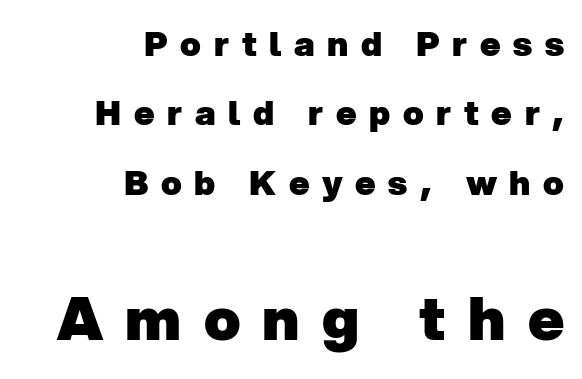
The image shows 60 px heavy sans-serif type; set right-aligned, loose line spacing (2.04x), unusually wide letter spacing (+0.37 em), not underlined; the second (bottom) block is 1.76x larger; low stroke contrast and a medium x-height.
